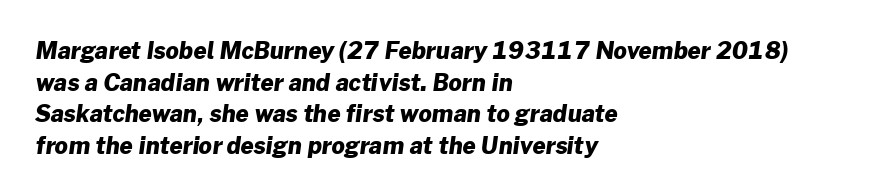
How are the letters spaced? Ordinarily, with no added tracking. Lines of text with bare space underneath. Casual observation: everything's shoved over to the left. Notice how thick the strokes are: this is what a full bold looks like.
